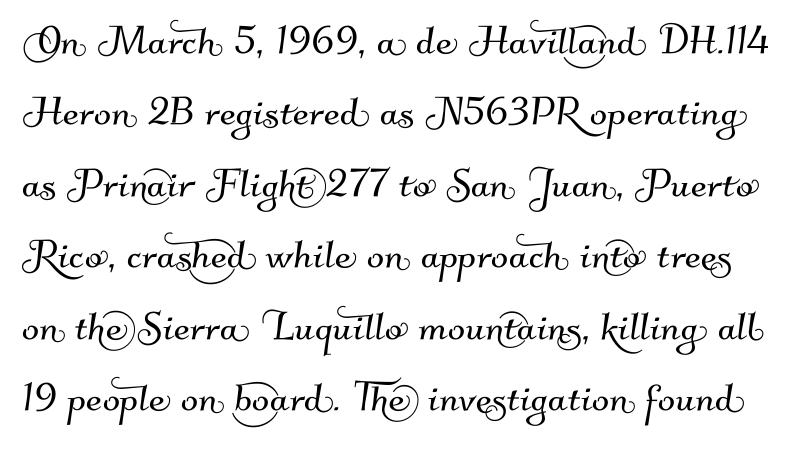
The image shows 51 px sans-serif type; set normal line spacing (1.4x), normal letter spacing, not underlined; medium stroke contrast and a small x-height.
